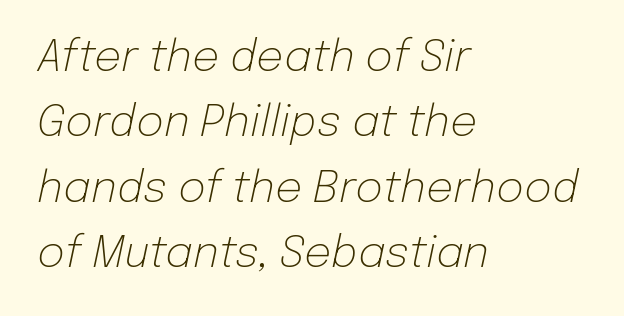
Q: Is the text bold? A: No.
Q: Is the text italic (slanted)? A: Yes, it leans right by about 12 degrees.
Q: Is the text underlined? A: No.
Q: How is the paragraph aligned? A: Left-aligned.
Q: Is the spacing between letters normal or unusually wide? A: Normal.
Q: Is the spacing between lines tight, normal or loose? A: Normal.
Q: Width (condensed, normal, or wide)? A: Normal.
Q: Stroke contrast? A: Low.
Q: x-height? A: Medium.
Q: Monospaced? A: No.
